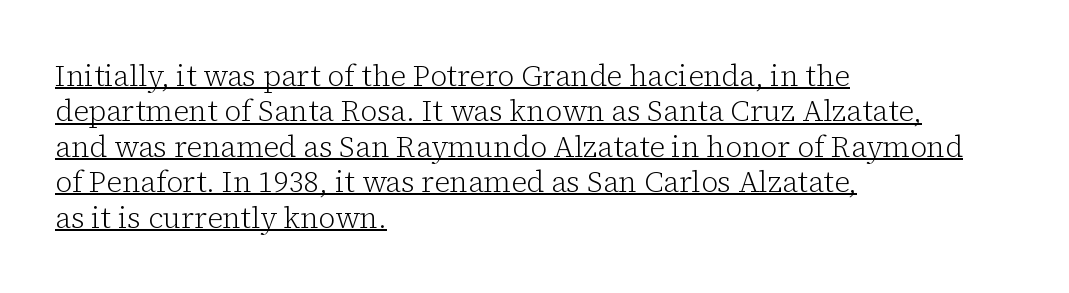
{"serif": "yes", "italic": "no", "bold": "no", "weight": "light", "width": "normal", "stroke_contrast": "low", "x_height": "medium", "monospaced": "no", "underline": "yes", "align": "left", "line_spacing_ratio": 1.22, "letter_spacing": "normal", "letter_spacing_em": 0.0, "glyph_px": 29}
